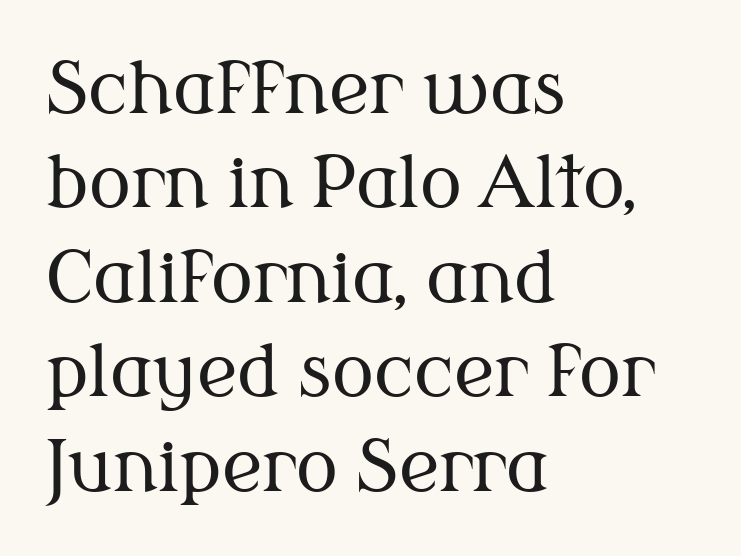
The image shows 70 px regular-weight serif type, upright; set left-aligned, normal line spacing (1.35x), normal letter spacing, not underlined; medium stroke contrast and a medium x-height.
